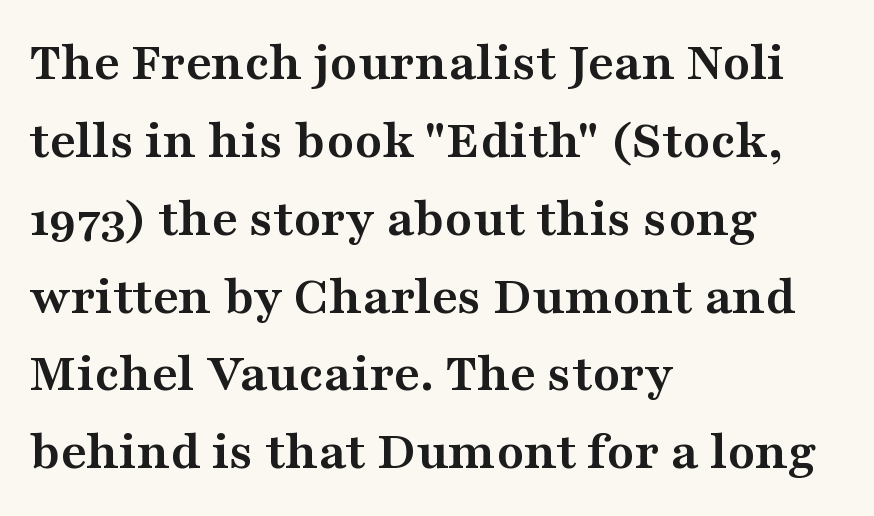
Q: Is the text bold? A: Yes.
Q: Is the text italic (slanted)? A: No, it is upright.
Q: Is the typeface a serif or a sans-serif typeface? A: Serif.
Q: Is the text underlined? A: No.
Q: How is the paragraph aligned? A: Left-aligned.
Q: Is the spacing between letters normal or unusually wide? A: Normal.
Q: Is the spacing between lines tight, normal or loose? A: Normal.
Q: Width (condensed, normal, or wide)? A: Wide.
Q: Stroke contrast? A: Medium.
Q: x-height? A: Medium.
Q: Monospaced? A: No.
